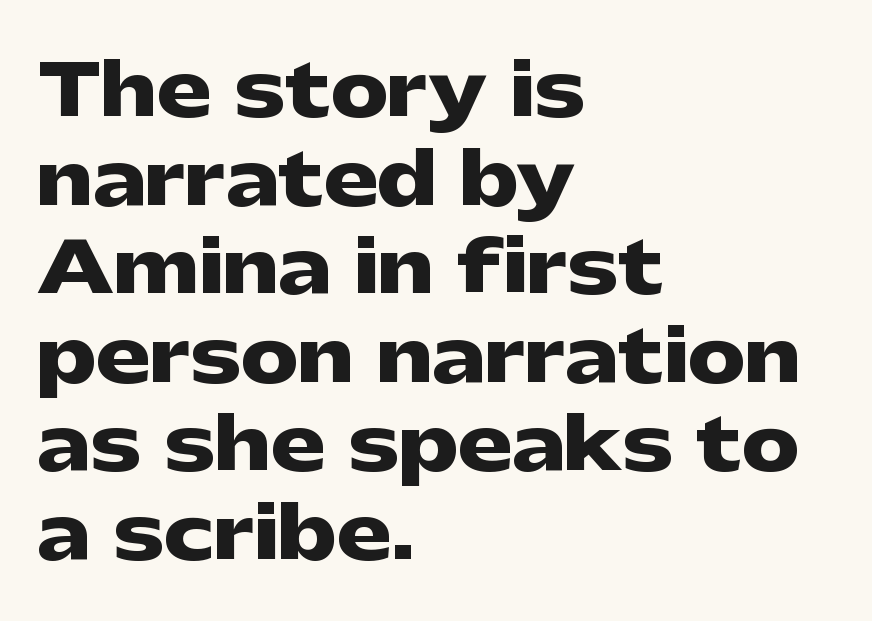
Italic: no, the glyphs are upright roman. The passage shown is typeset with a sans-serif family. Underlining? Definitely not there. This sample has the flowing, uneven cadence of proportional lettering. A student would call this left alignment; a typographer would say flush left, rag right.
